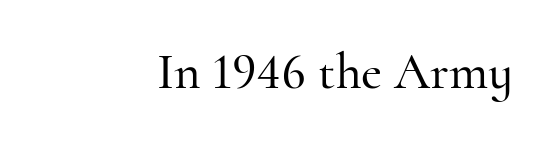
The image shows 51 px serif type, upright; set normal letter spacing, not underlined; high stroke contrast and a small x-height.
